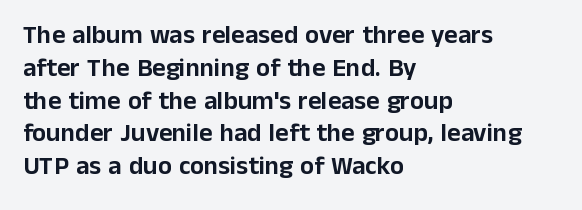
Each new line begins a customary step beneath the previous one. The passage shown is not underscored anywhere. Unlike italic type, these characters show no tilt at all. Casual observation: everything's shoved over to the left.
